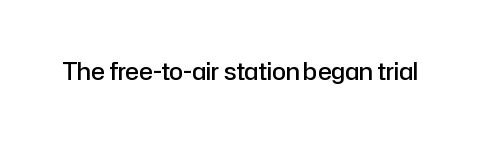
The image shows 23 px text type, upright; set normal letter spacing, not underlined.
